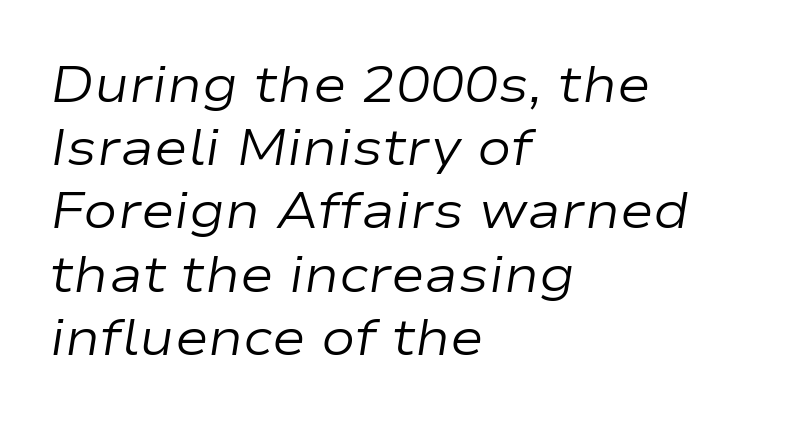
Q: Is the text bold? A: No.
Q: Is the text italic (slanted)? A: Yes, it leans right by about 9 degrees.
Q: Is the text underlined? A: No.
Q: How is the paragraph aligned? A: Left-aligned.
Q: Is the spacing between letters normal or unusually wide? A: Normal.
Q: Width (condensed, normal, or wide)? A: Wide.
Q: Stroke contrast? A: Low.
Q: x-height? A: Medium.
Q: Monospaced? A: No.
